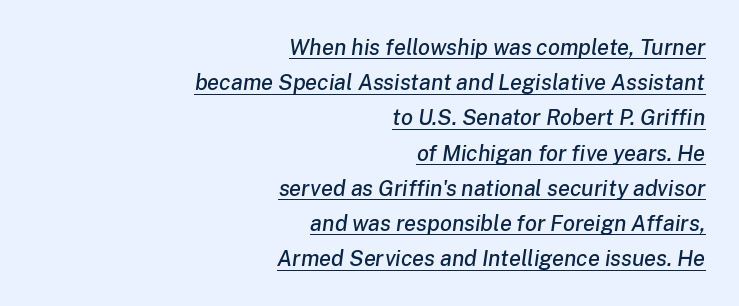
There is no visible air inserted between adjacent glyphs. This sample carries an underscore along the baseline area. The text block is weighted toward the right margin, trailing off unevenly leftward. Honestly, the row spacing looks completely unremarkable. When letters slant like this, we call the style italic.
